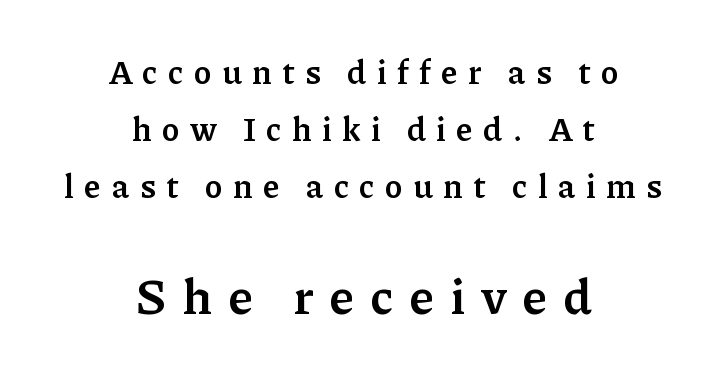
Q: Is the text bold? A: Yes.
Q: Is the text italic (slanted)? A: No, it is upright.
Q: Is the typeface a serif or a sans-serif typeface? A: Serif.
Q: Is the text underlined? A: No.
Q: How is the paragraph aligned? A: Centered.
Q: Is the spacing between letters normal or unusually wide? A: Unusually wide.
Q: Which block of text is set in a larger size, the first (top) or the second (bottom)? A: The second (bottom) one.
Q: Width (condensed, normal, or wide)? A: Normal.
Q: Stroke contrast? A: Low.
Q: x-height? A: Medium.
Q: Monospaced? A: No.
